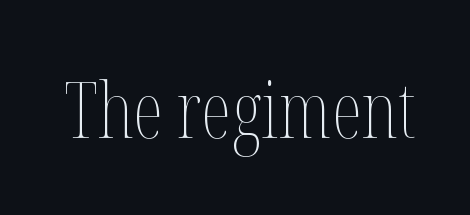
Caption: standard tracking, unaltered. Unmarked baselines from the first word to the last. Unbolded letterforms with no extra heft. The letters stand upright; this is a roman face. This sample has the flowing, uneven cadence of proportional lettering.
